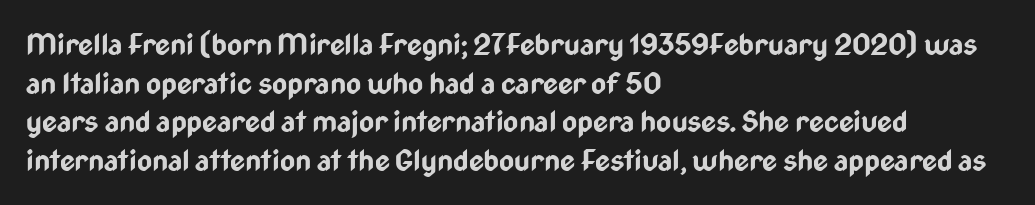
The image shows 29 px bold, condensed sans-serif type, upright; set left-aligned, normal line spacing (1.33x), normal letter spacing, not underlined; low stroke contrast and a medium x-height.
